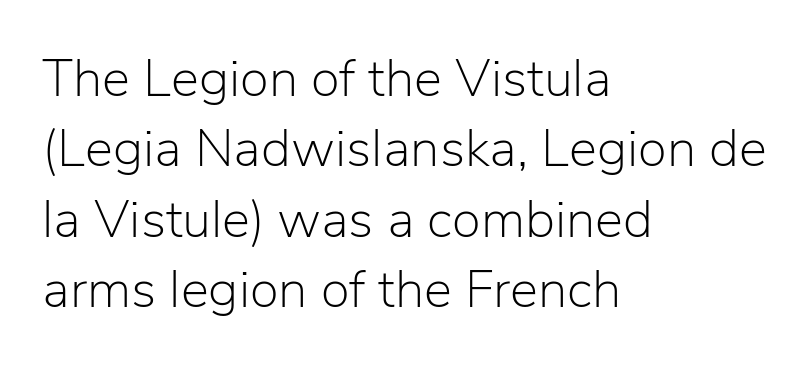
{"serif": "no", "italic": "no", "bold": "no", "weight": "light", "width": "normal", "stroke_contrast": "low", "x_height": "medium", "monospaced": "no", "underline": "no", "align": "left", "line_spacing": "normal", "line_spacing_ratio": 1.33, "letter_spacing": "normal", "letter_spacing_em": 0.0, "glyph_px": 53}
